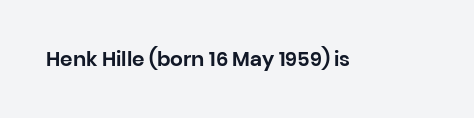
Q: Is the text italic (slanted)? A: No, it is upright.
Q: Is the text underlined? A: No.
Q: Is the spacing between letters normal or unusually wide? A: Normal.
